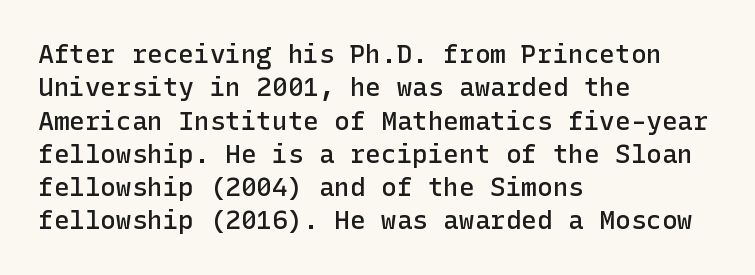
Q: Is the text bold? A: Semi-bold.
Q: Is the text italic (slanted)? A: No, it is upright.
Q: Is the text underlined? A: No.
Q: How is the paragraph aligned? A: Left-aligned.
Q: Is the spacing between letters normal or unusually wide? A: Normal.
Q: Is the spacing between lines tight, normal or loose? A: Normal.
